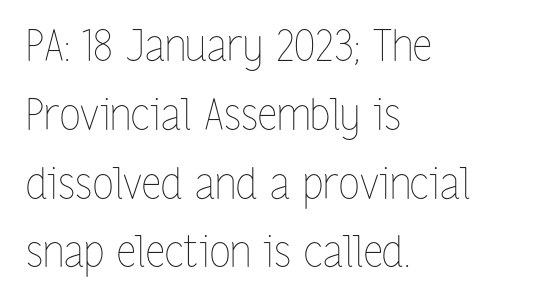
The image shows 43 px thin, condensed type, upright; set left-aligned, normal line spacing (1.6x), normal letter spacing, not underlined; low stroke contrast and a medium x-height.
